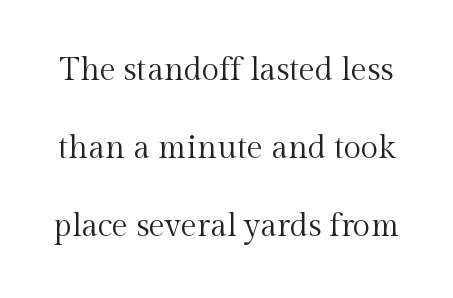
{"serif": "yes", "italic": "no", "bold": "no", "weight": "regular", "width": "normal", "x_height": "medium", "monospaced": "no", "underline": "no", "line_spacing": "loose", "line_spacing_ratio": 2.44, "letter_spacing": "normal", "letter_spacing_em": 0.0, "glyph_px": 32}
